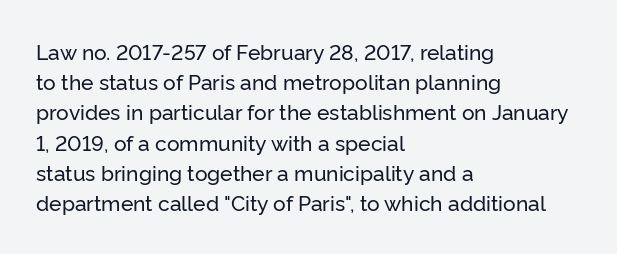
{"italic": "no", "underline": "no", "align": "left", "line_spacing": "normal", "line_spacing_ratio": 1.44, "letter_spacing": "normal", "letter_spacing_em": 0.0, "glyph_px": 21}
